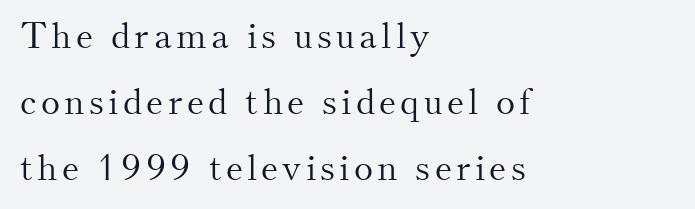
Q: Is the text bold? A: No.
Q: Is the text italic (slanted)? A: No, it is upright.
Q: Is the typeface a serif or a sans-serif typeface? A: Serif.
Q: Is the text underlined? A: No.
Q: How is the paragraph aligned? A: Left-aligned.
Q: Width (condensed, normal, or wide)? A: Normal.
Q: Stroke contrast? A: Medium.
Q: x-height? A: Small.
Q: Monospaced? A: No.
